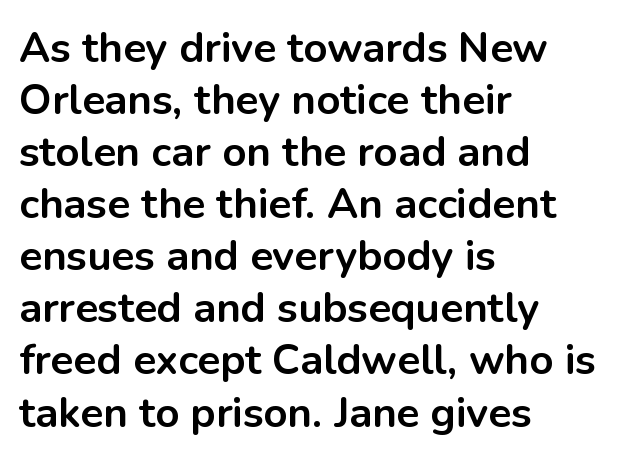
The image shows 42 px bold sans-serif type, upright; set left-aligned, line spacing 1.24x, normal letter spacing, not underlined; low stroke contrast and a medium x-height.
